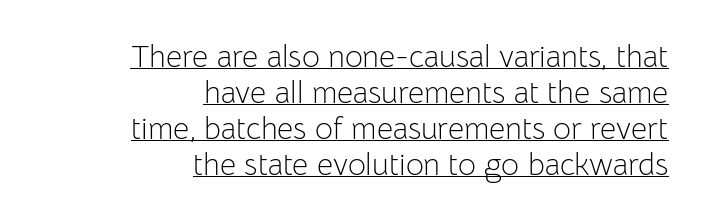
Unbolded letterforms with no extra heft. The rendering shows plain stroke endings on the letterforms — a sans-serif design. Glyph-to-glyph distance matches everyday printed text. Italic? Not at all — the glyphs are vertical. This rendering uses right alignment, leaving the left contour irregular. Underlined type.
